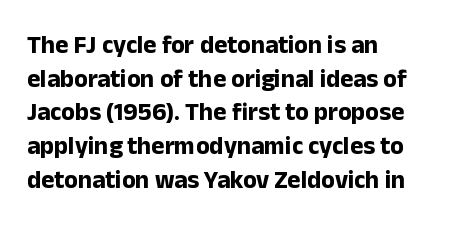
Q: Is the text bold? A: Yes.
Q: Is the text italic (slanted)? A: No, it is upright.
Q: Is the text underlined? A: No.
Q: How is the paragraph aligned? A: Left-aligned.
Q: Is the spacing between letters normal or unusually wide? A: Normal.
Q: Is the spacing between lines tight, normal or loose? A: Normal.
